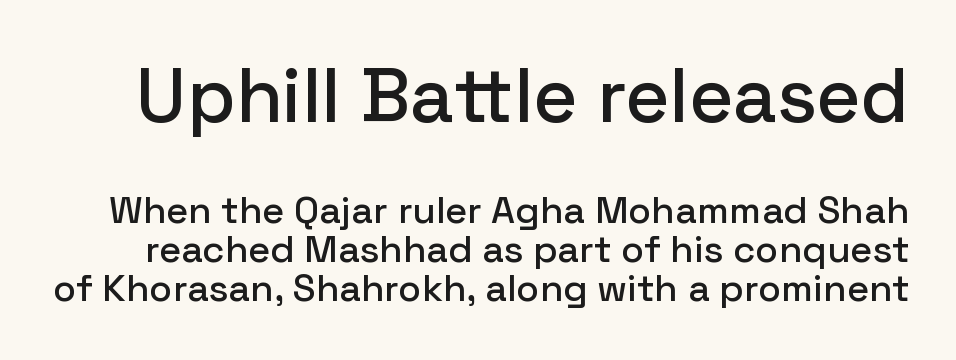
The image shows 76 px sans-serif type, upright; set tight line spacing (1.02x), normal letter spacing, not underlined; the first (top) block is 2.0x larger; low stroke contrast and a medium x-height.
